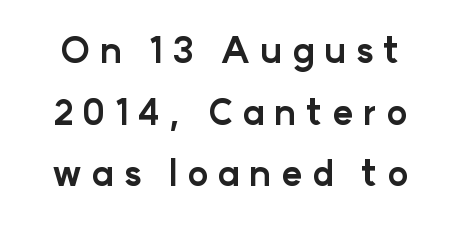
A typesetter would call this heavily tracked-out type. This is roman type, the default non-slanted kind. Unlike a traditional serif, this face leaves its strokes unadorned. This sample has the flowing, uneven cadence of proportional lettering. No word sits above an underline.
